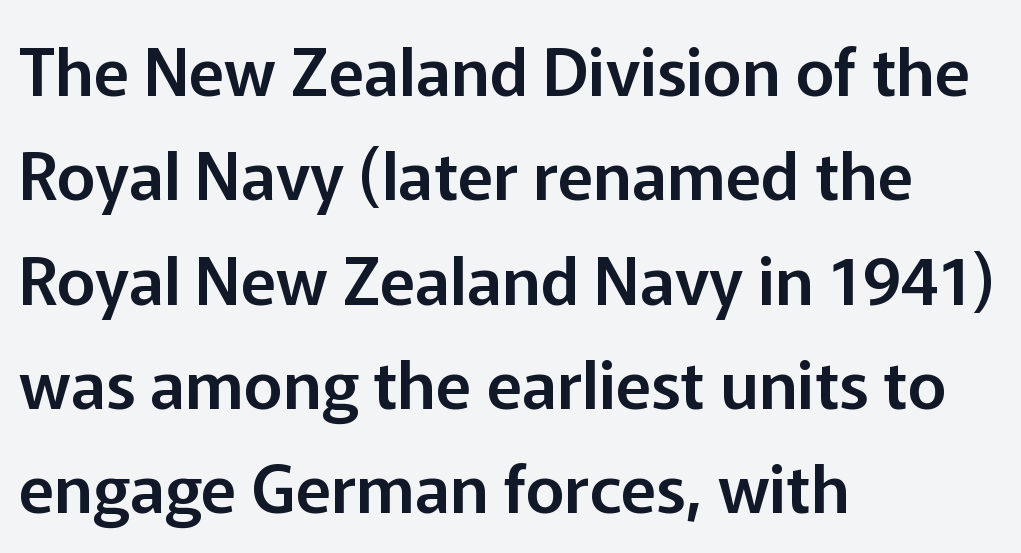
The image shows 66 px sans-serif type, upright; set left-aligned, normal line spacing (1.58x), normal letter spacing, not underlined; low stroke contrast and a medium x-height.
